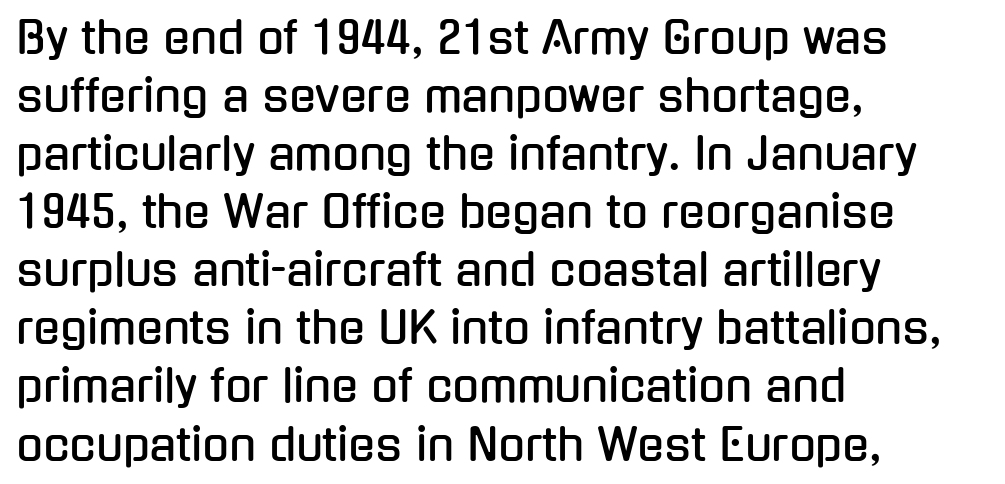
Quick note: underline off. Type style note: lacks serifs. Observe the ordinary spacing: letters are neighbours, not strangers. One-word summary of the alignment: left. Designer's note — italics off, roman on. The face used here is proportionally spaced, like ordinary book or web type.
